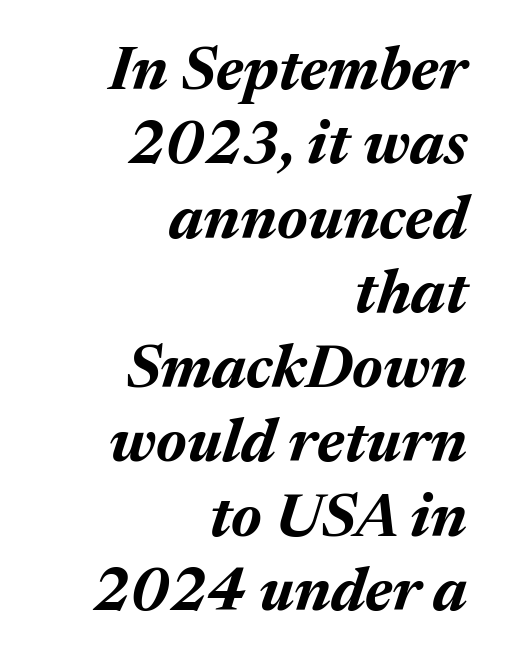
All the whitespace from short lines collects on the left. If you drew a line through each stem, it would be angled. Descenders are the only things crossing below the line. Thick stems and heavy bowls — unmistakably bold. Each word holds together tightly as a unit, with standard inter-letter gaps. A typesetter would call this proportional, since set widths differ per character.
